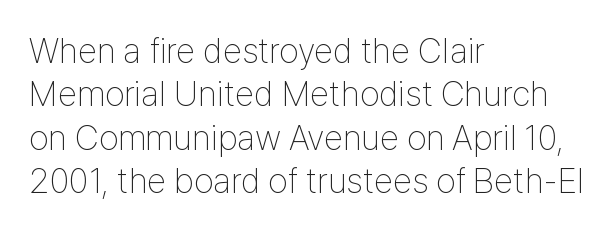
Quick note: underline off. This reads as an unemphasized weight, regular at the heaviest. You could not count columns in this text — the font is proportionally spaced. The horizontal fit of the characters is conventional and even. Tall strokes in this sample are plumb rather than angled.
